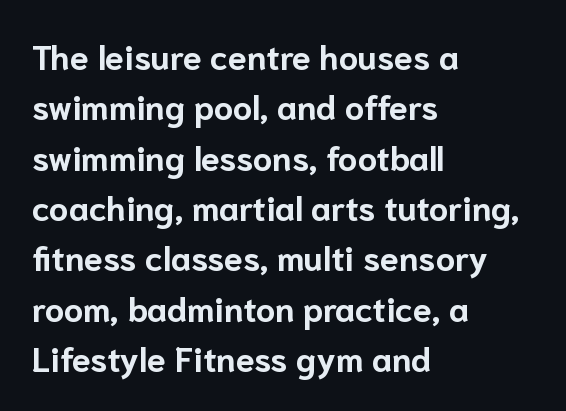
The image shows 34 px bold sans-serif type, upright; set left-aligned, normal line spacing (1.48x), normal letter spacing, not underlined; low stroke contrast and a medium x-height.
